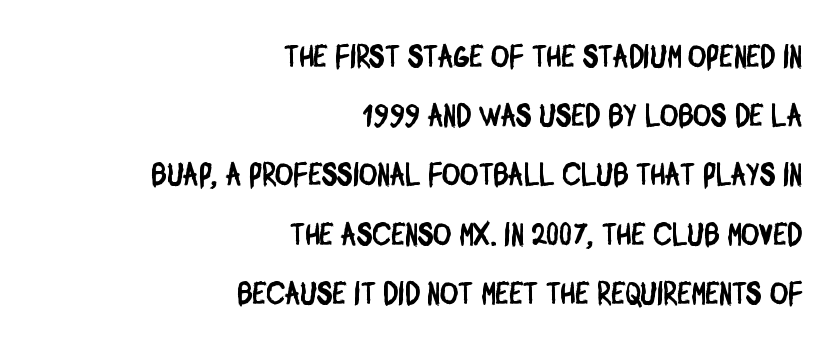
The image shows 31 px condensed sans-serif type; set right-aligned, loose line spacing (1.91x), normal letter spacing, not underlined; low stroke contrast and a large x-height.
